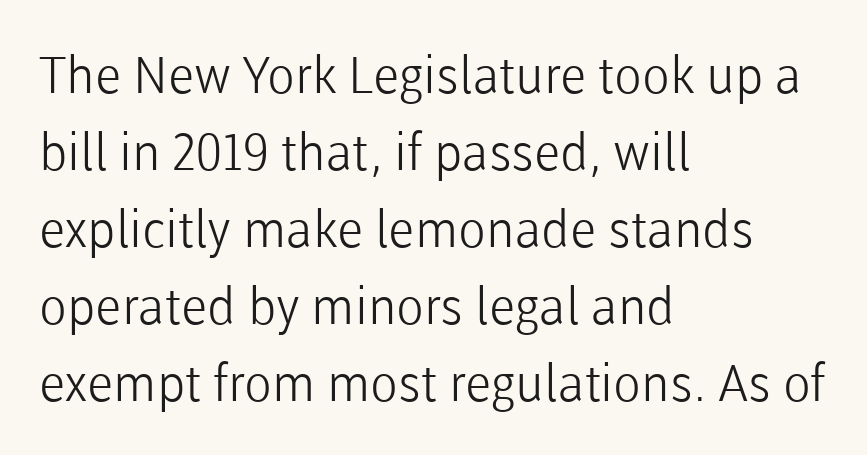
{"serif": "no", "italic": "no", "bold": "no", "weight": "light", "width": "normal", "stroke_contrast": "low", "x_height": "medium", "monospaced": "no", "underline": "no", "align": "left", "line_spacing": "normal", "line_spacing_ratio": 1.51, "letter_spacing": "normal", "letter_spacing_em": 0.0, "glyph_px": 51}
